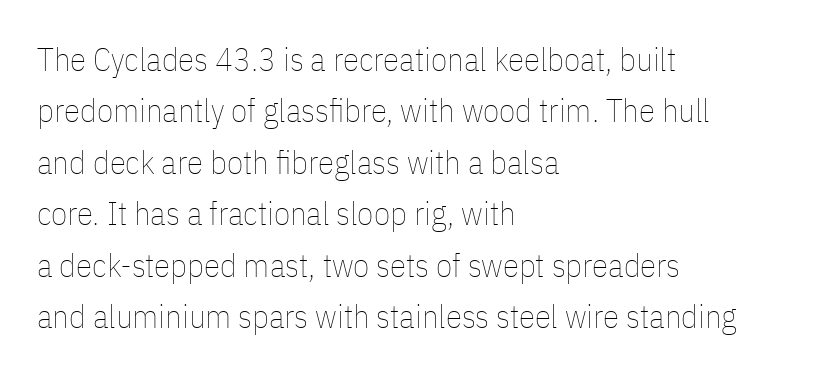
{"italic": "no", "bold": "no", "weight": "thin", "width": "condensed", "stroke_contrast": "low", "x_height": "medium", "monospaced": "no", "underline": "no", "align": "left", "line_spacing": "normal", "line_spacing_ratio": 1.56, "letter_spacing": "normal", "letter_spacing_em": 0.0, "glyph_px": 33}
